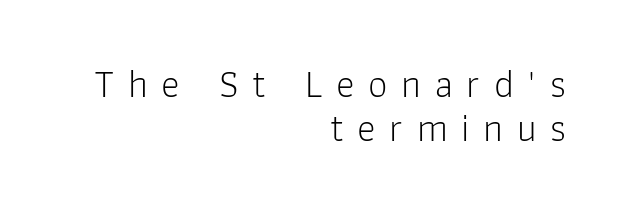
{"serif": "no", "italic": "no", "bold": "no", "weight": "light", "width": "normal", "stroke_contrast": "low", "x_height": "medium", "monospaced": "no", "underline": "no", "align": "right", "line_spacing": "tight", "line_spacing_ratio": 1.12, "letter_spacing": "wide", "letter_spacing_em": 0.35, "glyph_px": 39}
